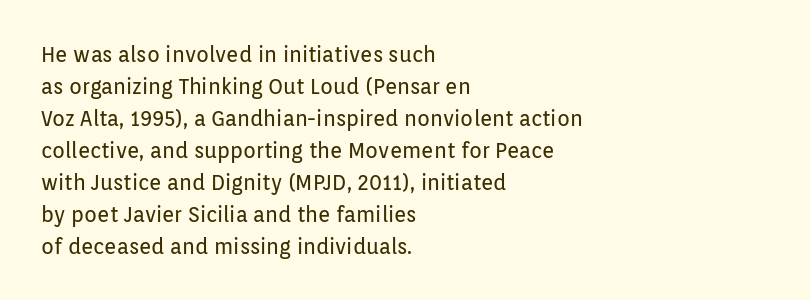
{"italic": "no", "bold": "no", "underline": "no", "align": "left", "line_spacing": "normal", "line_spacing_ratio": 1.52, "letter_spacing": "normal", "letter_spacing_em": 0.0, "glyph_px": 21}
